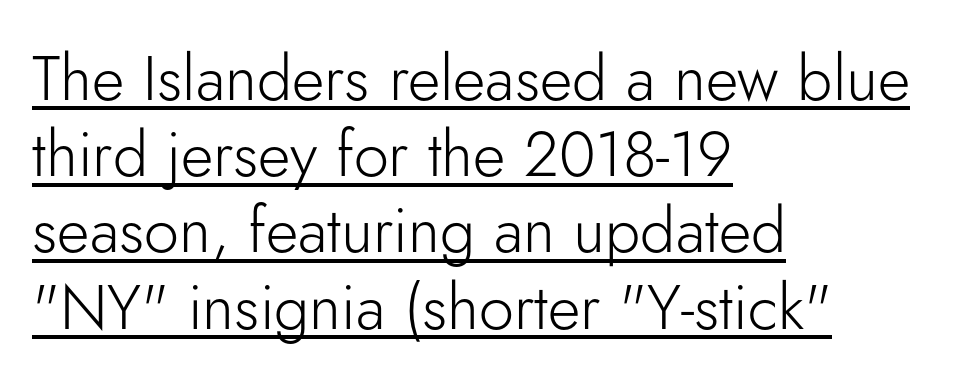
The image shows 63 px light sans-serif type, upright; set left-aligned, line spacing 1.21x, normal letter spacing, underlined; low stroke contrast and a small x-height.
